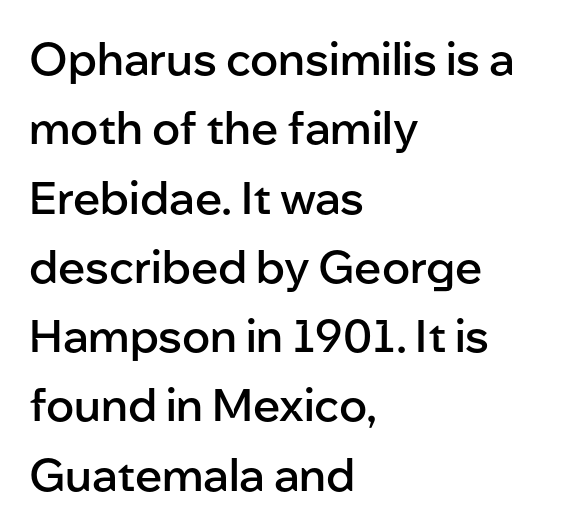
The image shows 45 px semibold sans-serif type, upright; set left-aligned, normal line spacing (1.54x), normal letter spacing, not underlined; low stroke contrast and a medium x-height.
